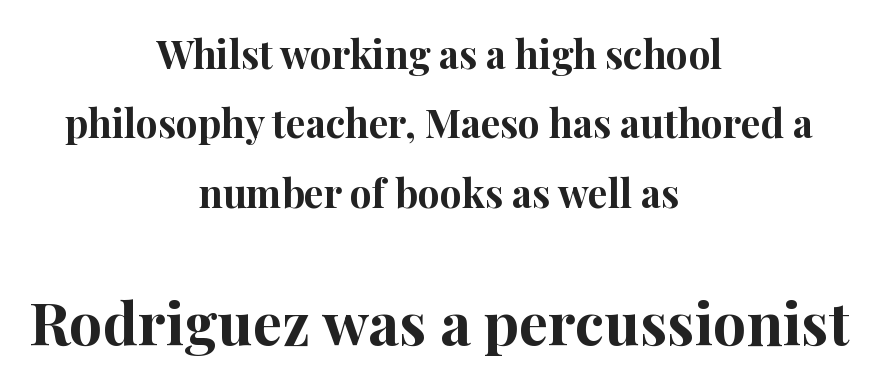
{"serif": "yes", "italic": "no", "bold": "yes", "weight": "bold", "width": "normal", "stroke_contrast": "high", "x_height": "medium", "monospaced": "no", "underline": "no", "align": "center", "line_spacing_ratio": 1.78, "letter_spacing": "normal", "letter_spacing_em": 0.0, "larger_block": "second", "size_ratio": 1.51, "glyph_px": 59}
